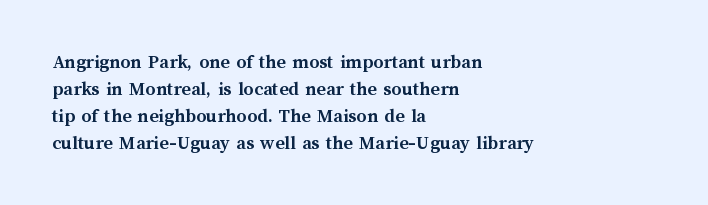
The font's upright variant was chosen for this text. Notice how the passage keeps a crisp vertical edge on the left only. Honestly, the row spacing looks completely unremarkable. Bare-footed words on every line.
